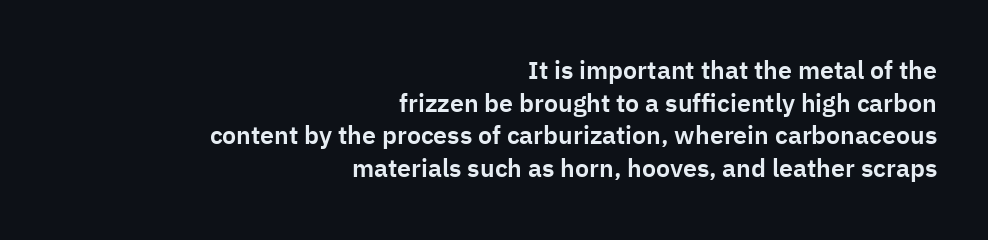
Q: Is the text italic (slanted)? A: No, it is upright.
Q: Is the text underlined? A: No.
Q: How is the paragraph aligned? A: Right-aligned.
Q: Is the spacing between letters normal or unusually wide? A: Normal.
Q: Is the spacing between lines tight, normal or loose? A: Normal.
